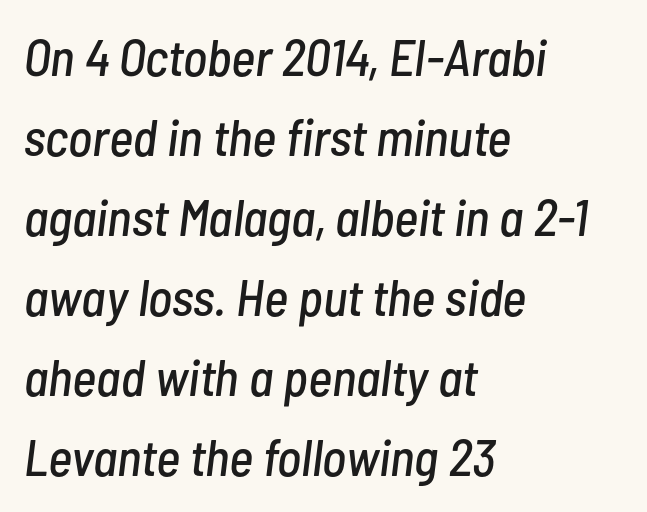
The image shows 52 px condensed type, italic (leaning right); set left-aligned, normal line spacing (1.54x), normal letter spacing, not underlined; low stroke contrast and a medium x-height.
